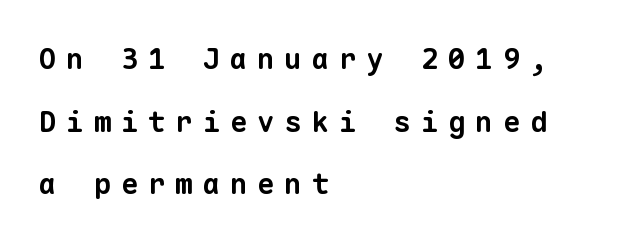
The image shows 29 px bold sans-serif type, monospaced; set left-aligned, loose line spacing (2.16x), unusually wide letter spacing (+0.34 em), not underlined; low stroke contrast and a medium x-height.
